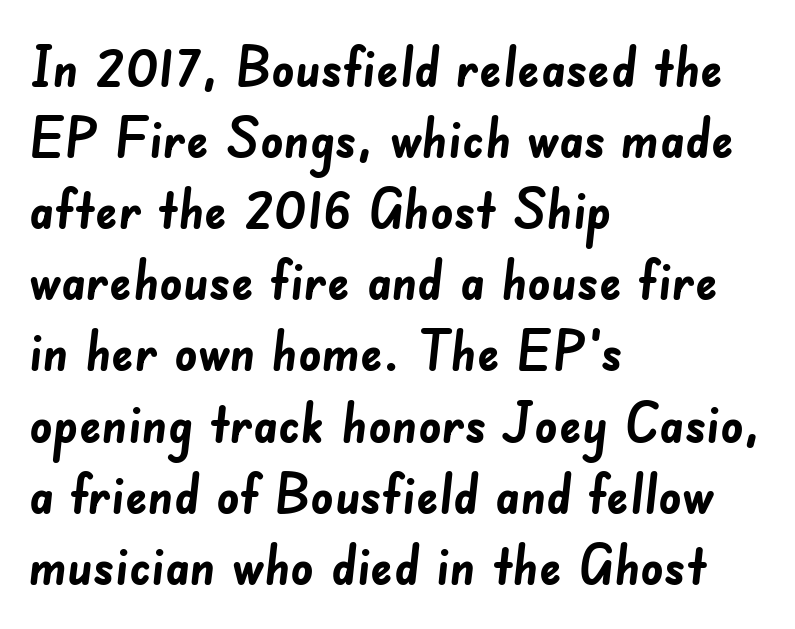
Each new line begins a customary step beneath the previous one. Is the letter spacing exaggerated? No — it looks like the ordinary default. The space directly below the letters is spotless. Casual observation: everything's shoved over to the left. Serifs: no, the terminals of the letterforms are clean. These words are printed bold, with thick strokes throughout.
